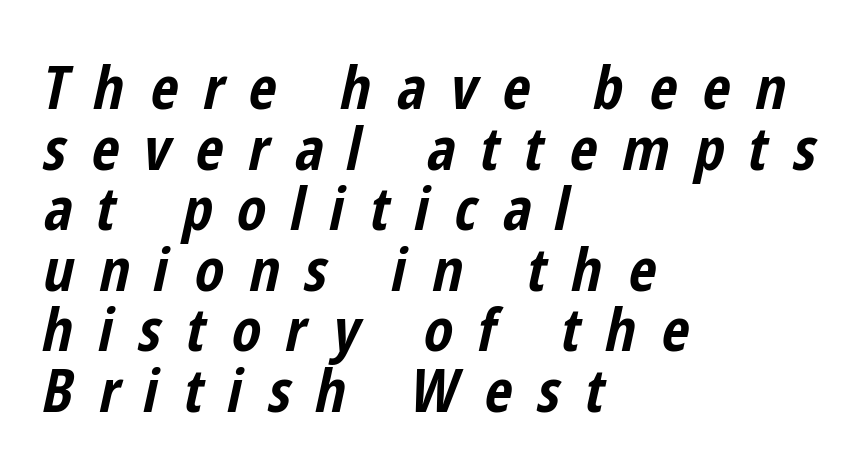
These lines huddle together more closely than default settings would place them. Pretty heavy lettering here — definitely bold. Between one letter and the next there's a generous, obvious gap. The rag falls on the right side of this text block. The passage shown is typed in a proportional face where columns would drift. Anything drawn beneath the words? Only blank space.
